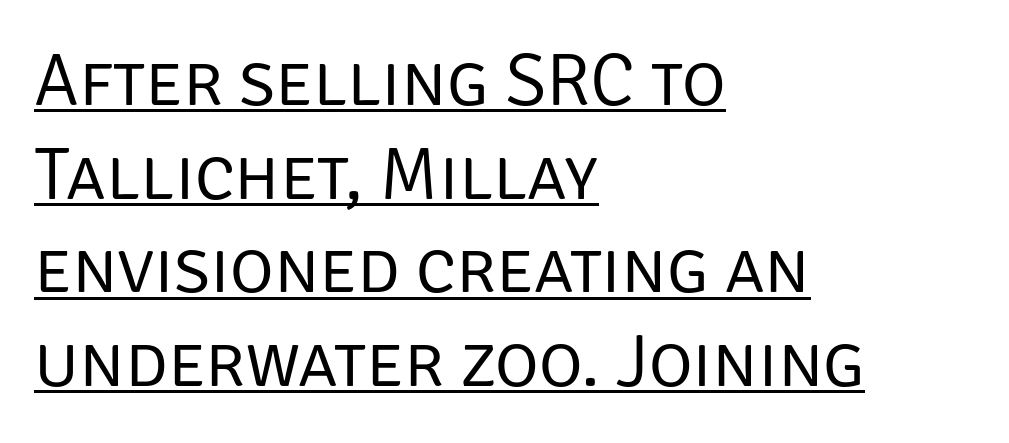
Q: Is the text bold? A: No.
Q: Is the text italic (slanted)? A: No, it is upright.
Q: Is the typeface a serif or a sans-serif typeface? A: Sans-serif.
Q: Is the text underlined? A: Yes.
Q: How is the paragraph aligned? A: Left-aligned.
Q: Is the spacing between letters normal or unusually wide? A: Normal.
Q: Is the spacing between lines tight, normal or loose? A: Normal.
Q: Width (condensed, normal, or wide)? A: Normal.
Q: Stroke contrast? A: Low.
Q: x-height? A: Large.
Q: Monospaced? A: No.
